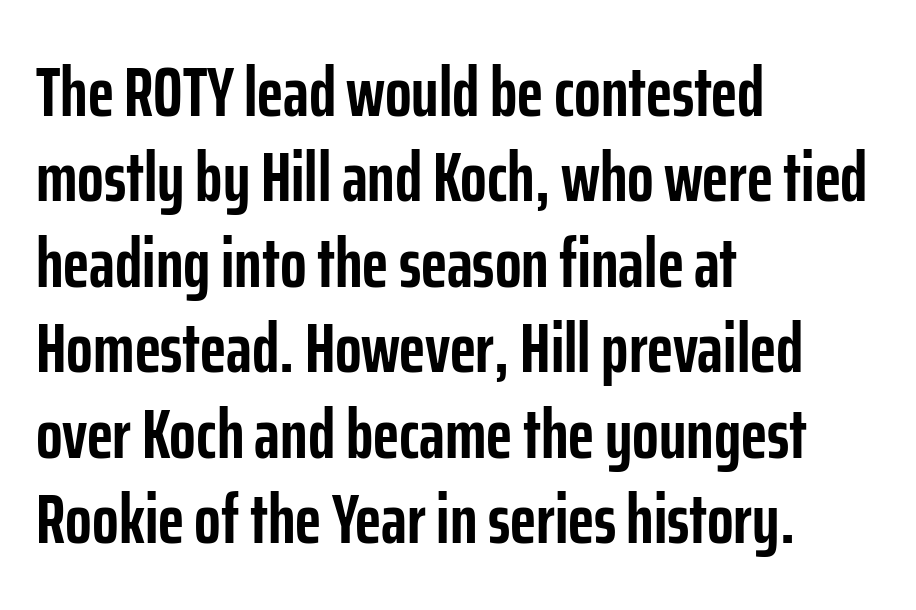
The image shows 70 px semibold, condensed sans-serif type, upright; set left-aligned, line spacing 1.22x, normal letter spacing, not underlined; low stroke contrast and a medium x-height.
